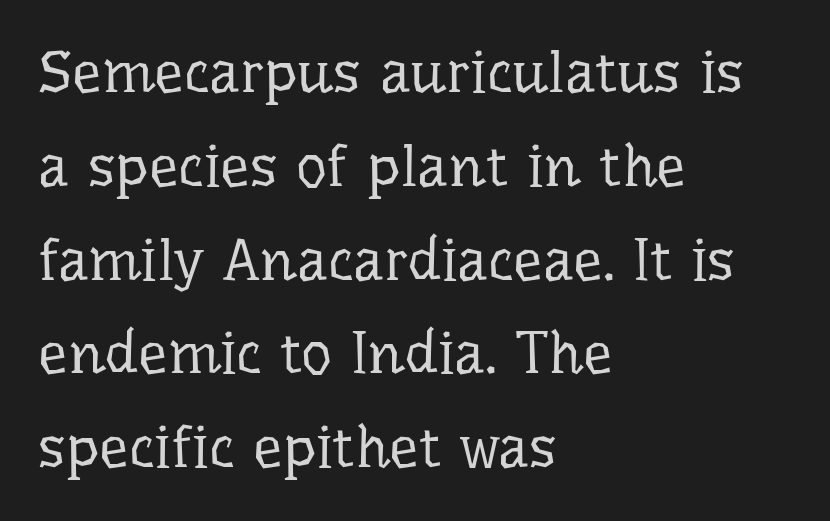
Q: Is the text bold? A: No.
Q: Is the text italic (slanted)? A: No, it is upright.
Q: Is the typeface a serif or a sans-serif typeface? A: Serif.
Q: Is the text underlined? A: No.
Q: How is the paragraph aligned? A: Left-aligned.
Q: Is the spacing between letters normal or unusually wide? A: Normal.
Q: Is the spacing between lines tight, normal or loose? A: Normal.
Q: Width (condensed, normal, or wide)? A: Normal.
Q: Stroke contrast? A: Low.
Q: x-height? A: Medium.
Q: Monospaced? A: No.
